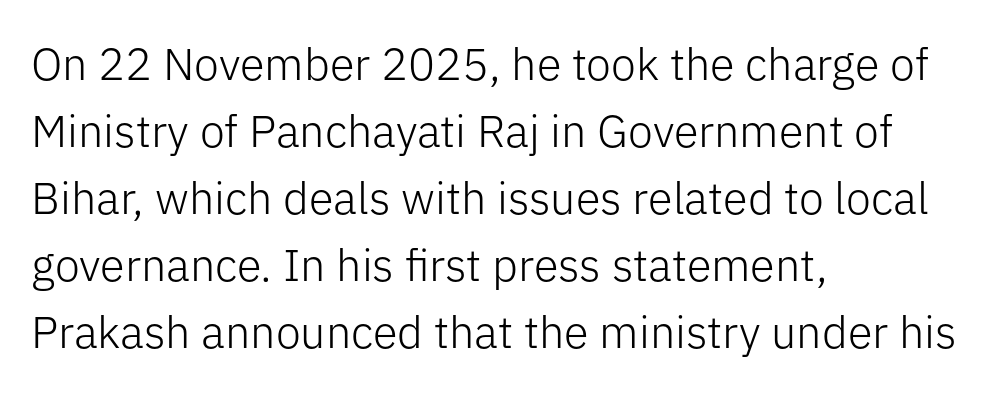
Q: Is the text bold? A: No.
Q: Is the text italic (slanted)? A: No, it is upright.
Q: Is the typeface a serif or a sans-serif typeface? A: Sans-serif.
Q: Is the text underlined? A: No.
Q: How is the paragraph aligned? A: Left-aligned.
Q: Is the spacing between letters normal or unusually wide? A: Normal.
Q: Is the spacing between lines tight, normal or loose? A: Normal.
Q: Width (condensed, normal, or wide)? A: Normal.
Q: Stroke contrast? A: Low.
Q: x-height? A: Medium.
Q: Monospaced? A: No.
